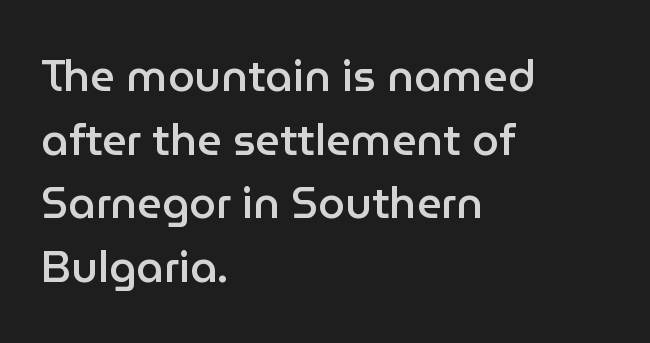
Q: Is the text bold? A: Semi-bold.
Q: Is the text italic (slanted)? A: No, it is upright.
Q: Is the typeface a serif or a sans-serif typeface? A: Sans-serif.
Q: Is the text underlined? A: No.
Q: How is the paragraph aligned? A: Left-aligned.
Q: Is the spacing between letters normal or unusually wide? A: Normal.
Q: Is the spacing between lines tight, normal or loose? A: Normal.
Q: Width (condensed, normal, or wide)? A: Normal.
Q: Stroke contrast? A: Low.
Q: x-height? A: Medium.
Q: Monospaced? A: No.
